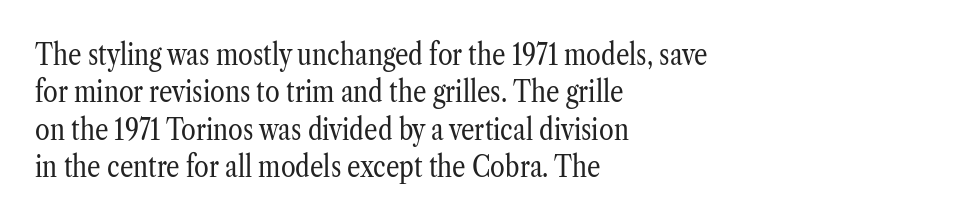
The image shows 30 px regular-weight, condensed serif type, upright; set left-aligned, normal line spacing (1.25x), normal letter spacing, not underlined; low stroke contrast and a medium x-height.
